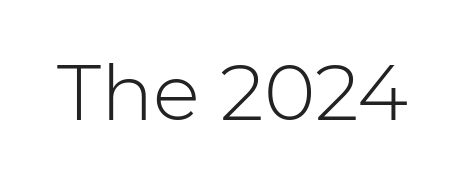
Q: Is the text bold? A: No.
Q: Is the text italic (slanted)? A: No, it is upright.
Q: Is the typeface a serif or a sans-serif typeface? A: Sans-serif.
Q: Is the text underlined? A: No.
Q: Is the spacing between letters normal or unusually wide? A: Normal.
Q: Width (condensed, normal, or wide)? A: Normal.
Q: Stroke contrast? A: Low.
Q: x-height? A: Medium.
Q: Monospaced? A: No.
